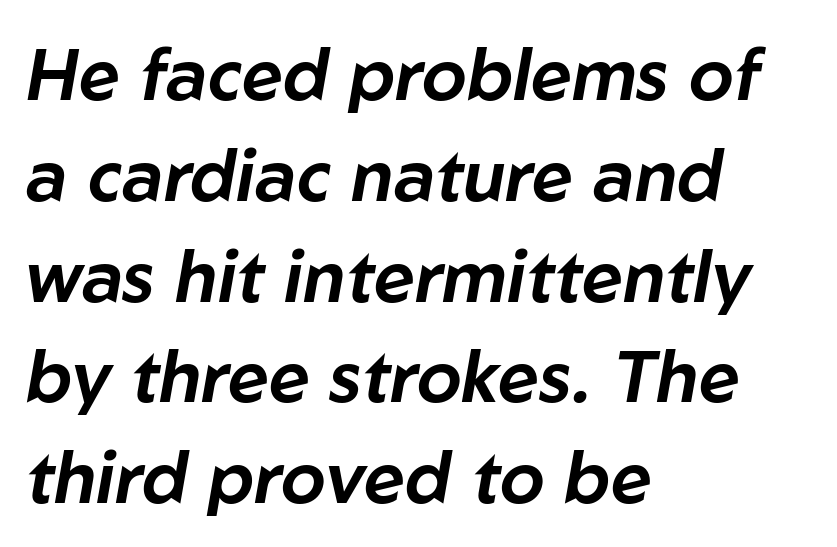
Each line starts at the same left margin while the right side varies. The axis of the letterforms is tilted away from vertical. The foot of each line stays bare and open. Note the varied advance widths — an 'i' is clearly narrower than an 'm'. The face used here is rendered with its standard letterfit.
